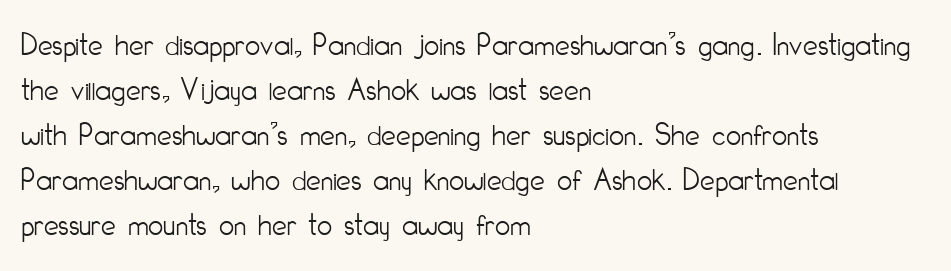
The image shows 33 px light, condensed sans-serif type, upright; set left-aligned, normal line spacing (1.36x), normal letter spacing, not underlined; low stroke contrast and a small x-height.
